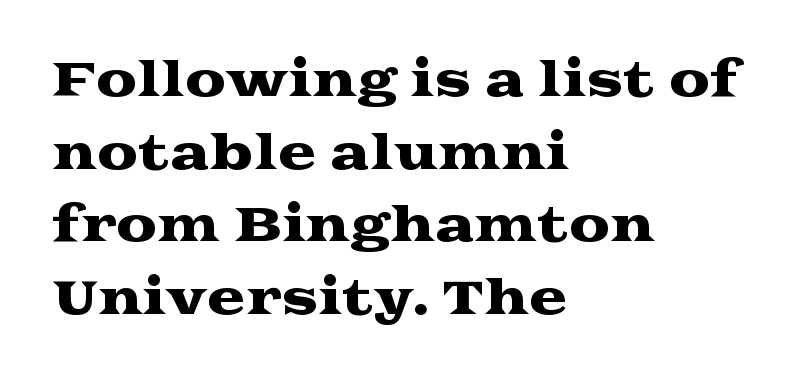
Serifs: yes, visible at the terminals of the letterforms. Upright lettering throughout. Characters follow at the spacing the type designer built in. These lines are rendered in a variable-pitch font. Letters rest on an invisible, unmarked baseline. The ragged edge is on the right, which tells us the setting is flush left.
